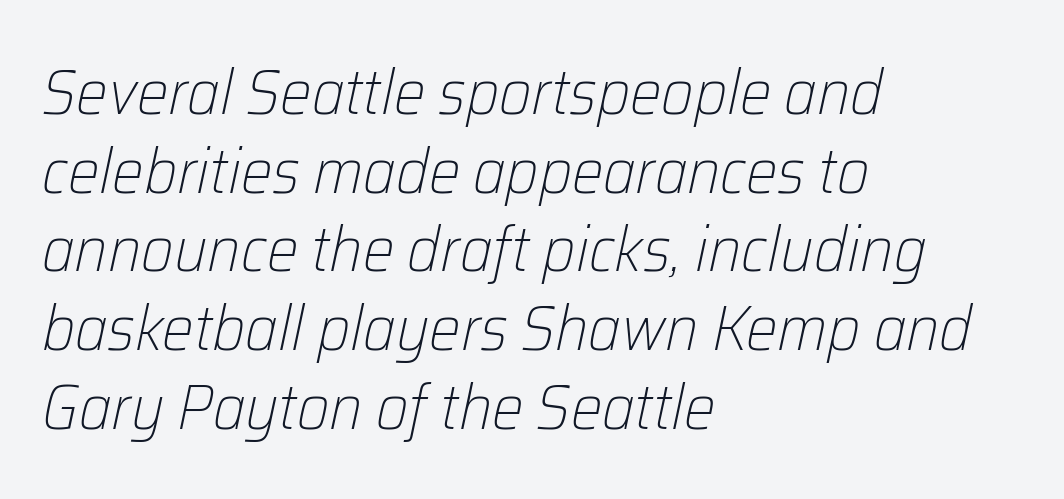
{"italic": "yes", "lean": "right", "slant_degrees": 12, "bold": "no", "weight": "light", "width": "normal", "stroke_contrast": "low", "x_height": "medium", "monospaced": "no", "underline": "no", "align": "left", "line_spacing": "normal", "line_spacing_ratio": 1.25, "letter_spacing": "normal", "letter_spacing_em": 0.0, "glyph_px": 63}
